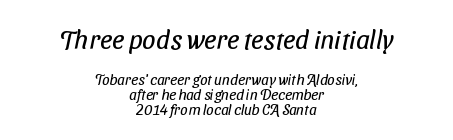
{"bold": "no", "underline": "no", "align": "center", "line_spacing": "tight", "line_spacing_ratio": 0.99, "letter_spacing": "normal", "letter_spacing_em": 0.0, "larger_block": "first", "size_ratio": 1.8, "glyph_px": 27}
